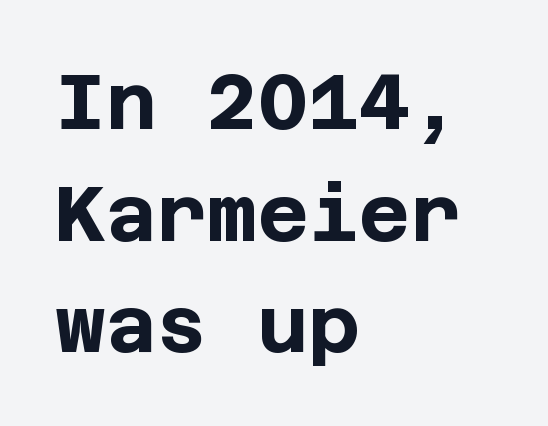
The image shows 78 px bold sans-serif type, upright; set left-aligned, normal line spacing (1.43x), normal letter spacing, not underlined; low stroke contrast and a large x-height.
